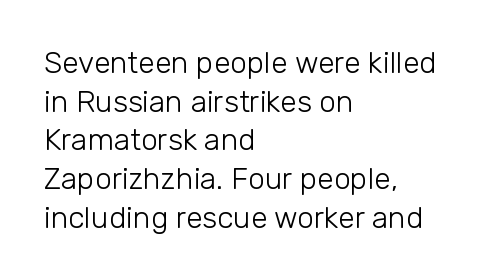
{"serif": "no", "italic": "no", "bold": "no", "weight": "light", "width": "normal", "stroke_contrast": "low", "x_height": "medium", "monospaced": "no", "underline": "no", "align": "left", "line_spacing": "normal", "line_spacing_ratio": 1.29, "letter_spacing": "normal", "letter_spacing_em": 0.0, "glyph_px": 30}
